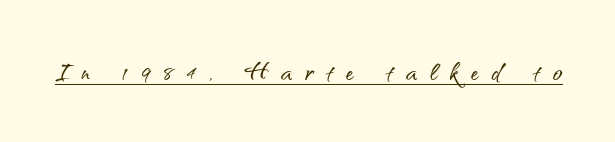
The image shows 32 px sans-serif type; set unusually wide letter spacing (+0.41 em), underlined; medium stroke contrast and a small x-height.
